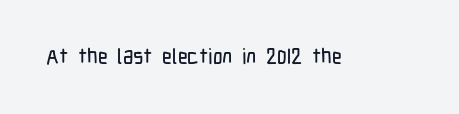
{"italic": "no", "underline": "no", "letter_spacing": "normal", "letter_spacing_em": 0.0, "glyph_px": 21}
